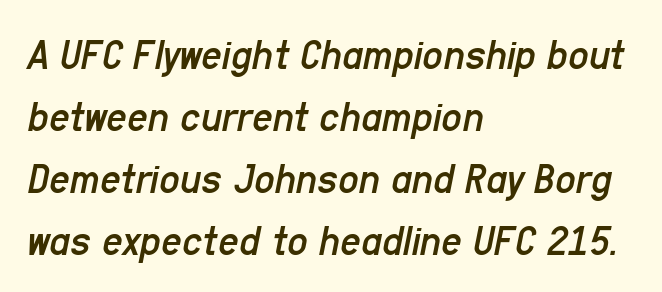
{"italic": "yes", "lean": "right", "slant_degrees": 11, "bold": "no", "weight": "regular", "width": "condensed", "stroke_contrast": "low", "x_height": "medium", "monospaced": "no", "underline": "no", "align": "left", "line_spacing": "normal", "line_spacing_ratio": 1.38, "letter_spacing": "normal", "letter_spacing_em": 0.0, "glyph_px": 45}
